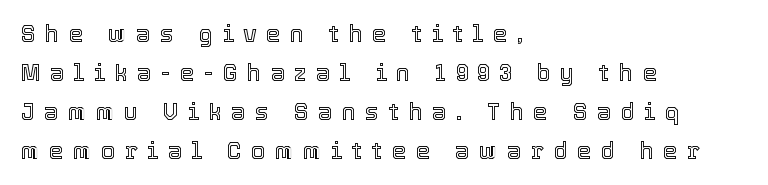
The image shows 23 px text type, upright; set left-aligned, normal line spacing (1.69x), unusually wide letter spacing (+0.41 em), not underlined.
